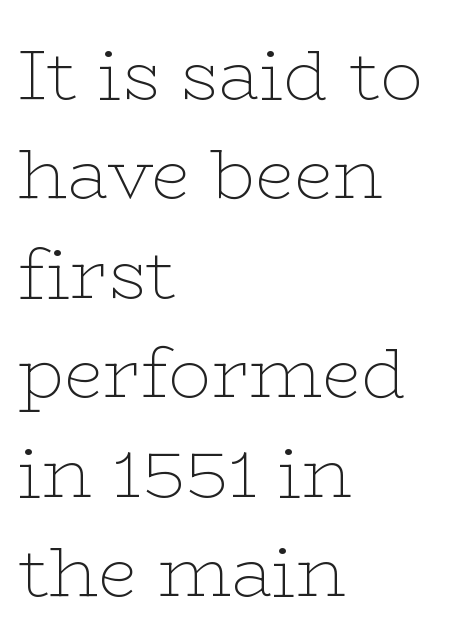
The image shows 71 px thin, wide serif type, upright; set left-aligned, normal line spacing (1.4x), normal letter spacing, not underlined; low stroke contrast and a medium x-height.
